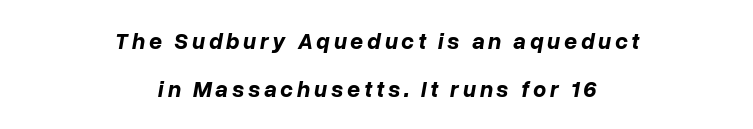
The image shows 23 px bold type, italic (leaning right); set centered, loose line spacing (2.1x), not underlined.
